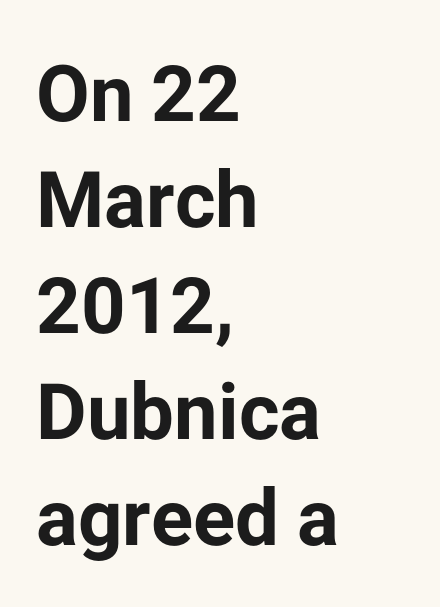
Q: Is the text bold? A: Yes.
Q: Is the text italic (slanted)? A: No, it is upright.
Q: Is the typeface a serif or a sans-serif typeface? A: Sans-serif.
Q: Is the text underlined? A: No.
Q: How is the paragraph aligned? A: Left-aligned.
Q: Is the spacing between letters normal or unusually wide? A: Normal.
Q: Is the spacing between lines tight, normal or loose? A: Normal.
Q: Width (condensed, normal, or wide)? A: Normal.
Q: Stroke contrast? A: Low.
Q: x-height? A: Medium.
Q: Monospaced? A: No.
